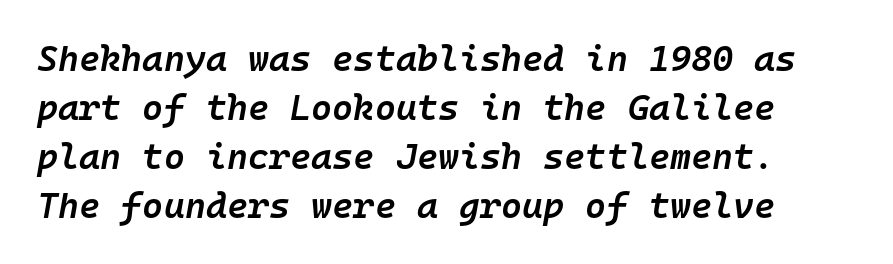
Rows of type keep a routine distance in the vertical direction. Is this a fixed-width face? Yes — each glyph sits in an identical cell. Check the space under the baseline: it is left empty. The horizontal fit of the characters is conventional and even. Designer's note — italics engaged. Typographic density is moderately raised because the face is semibold.
